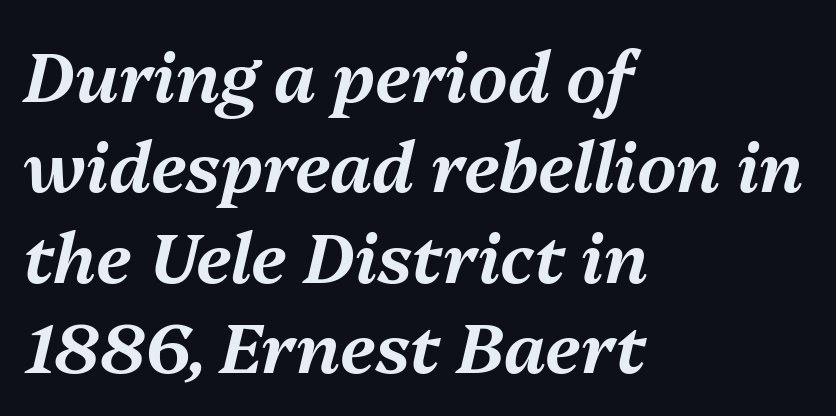
Underlining? Definitely not there. Yep, that's italic — everything's leaning. Line spacing here is normal. These lines are rendered in a variable-pitch font. You could call the tracking neutral — neither tight nor loose.
